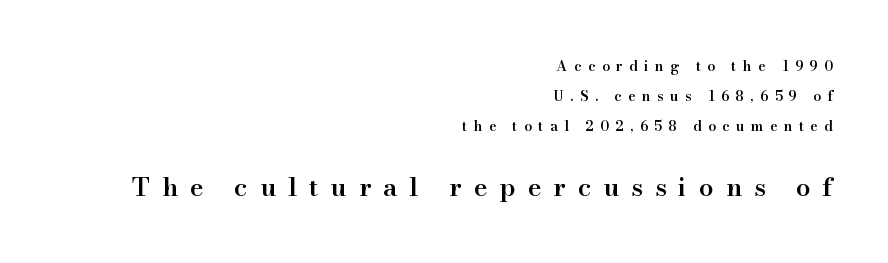
Q: Is the text bold? A: Semi-bold.
Q: Is the text italic (slanted)? A: No, it is upright.
Q: Is the text underlined? A: No.
Q: How is the paragraph aligned? A: Right-aligned.
Q: Is the spacing between letters normal or unusually wide? A: Unusually wide.
Q: Is the spacing between lines tight, normal or loose? A: Loose.
Q: Which block of text is set in a larger size, the first (top) or the second (bottom)? A: The second (bottom) one.
